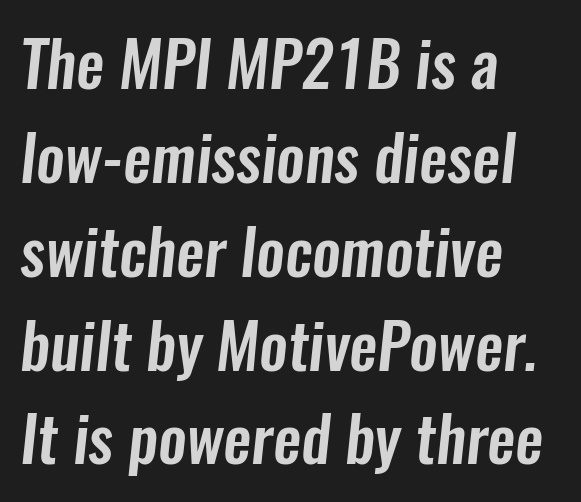
{"serif": "no", "width": "condensed", "stroke_contrast": "low", "x_height": "medium", "monospaced": "no", "underline": "no", "align": "left", "line_spacing": "normal", "line_spacing_ratio": 1.49, "letter_spacing": "normal", "letter_spacing_em": 0.0, "glyph_px": 63}
